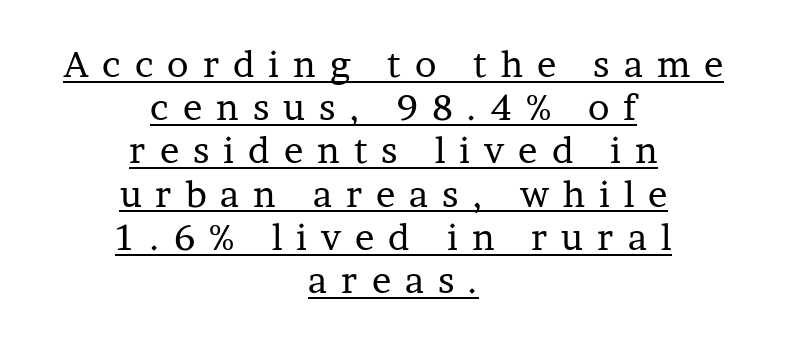
{"serif": "yes", "italic": "no", "bold": "no", "weight": "regular", "width": "normal", "stroke_contrast": "low", "x_height": "medium", "monospaced": "no", "underline": "yes", "align": "center", "line_spacing_ratio": 1.2, "letter_spacing": "wide", "letter_spacing_em": 0.39, "glyph_px": 36}
